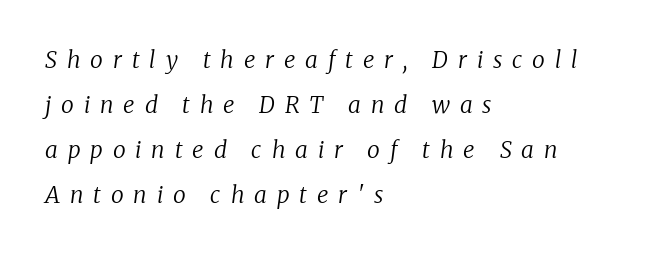
The image shows 23 px text type, italic (leaning right); set left-aligned, loose line spacing (1.95x), unusually wide letter spacing (+0.43 em), not underlined.
